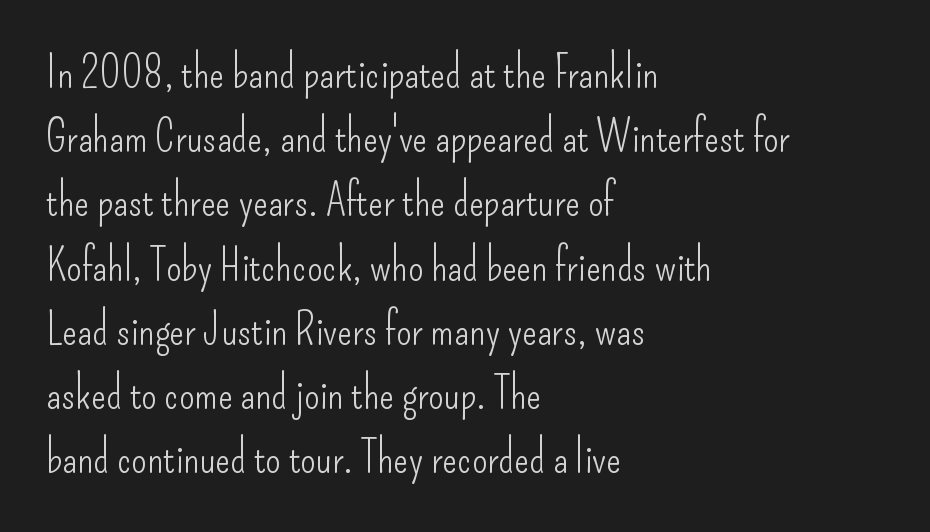
Summary of weight: not heavy and not bold. The block of text has a typical density, with ordinary space between rows. Spacing verdict: proportional, widths tailored to each character. Only glyphs here, with clear space below each row. The rendering anchors every line to the left-hand side.
